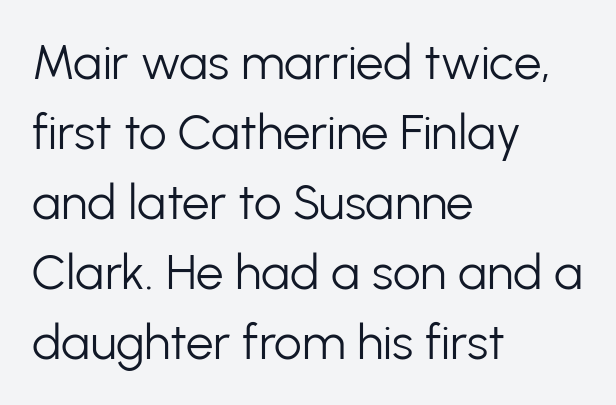
The image shows 49 px light sans-serif type, upright; set left-aligned, normal line spacing (1.43x), normal letter spacing, not underlined; low stroke contrast and a medium x-height.
